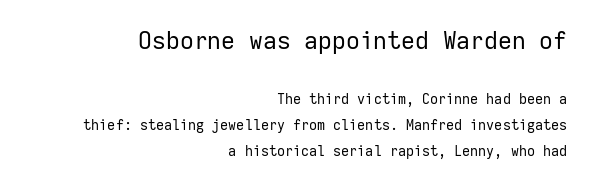
{"italic": "no", "bold": "no", "underline": "no", "align": "right", "line_spacing_ratio": 1.89, "letter_spacing": "normal", "letter_spacing_em": 0.0, "larger_block": "first", "size_ratio": 1.71, "glyph_px": 24}
